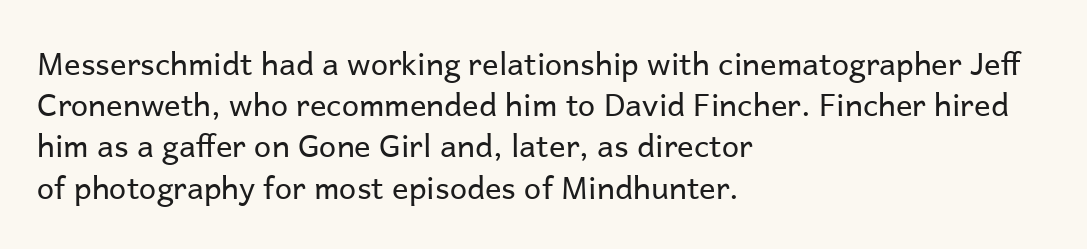
The image shows 31 px regular-weight sans-serif type, upright; set left-aligned, normal line spacing (1.33x), normal letter spacing, not underlined; low stroke contrast and a medium x-height.
